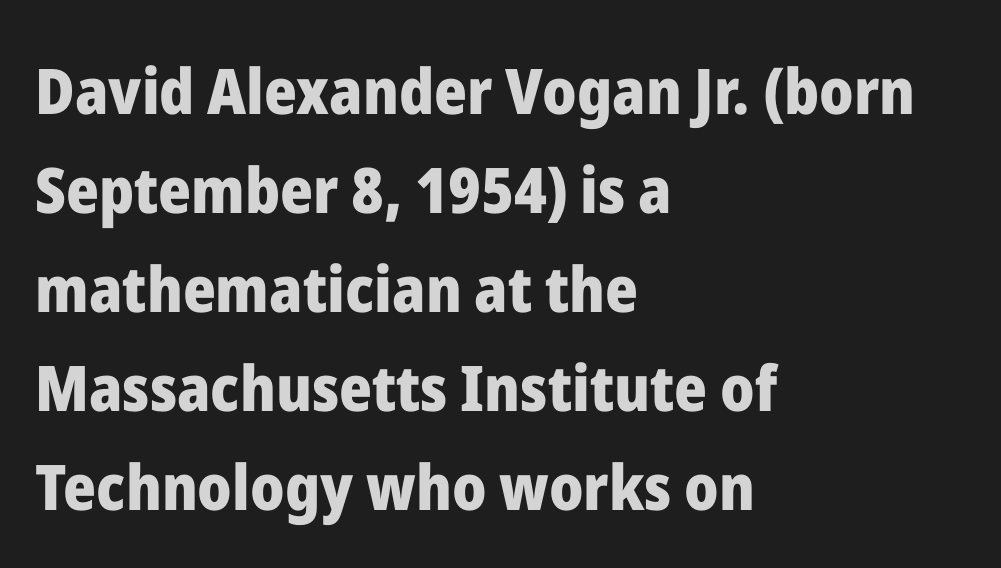
No extra tracking has been applied to these lines. The area under the type is left untouched. Each letter keeps its own natural width here, so spacing adapts to shape. Regarding serifs, this sample does without them. Posture: straight, roman, zero tilt.
